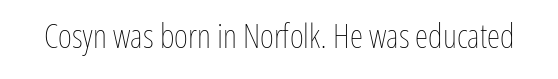
{"italic": "no", "bold": "no", "weight": "thin", "width": "condensed", "stroke_contrast": "low", "x_height": "medium", "monospaced": "no", "underline": "no", "letter_spacing": "normal", "letter_spacing_em": 0.0, "glyph_px": 34}
